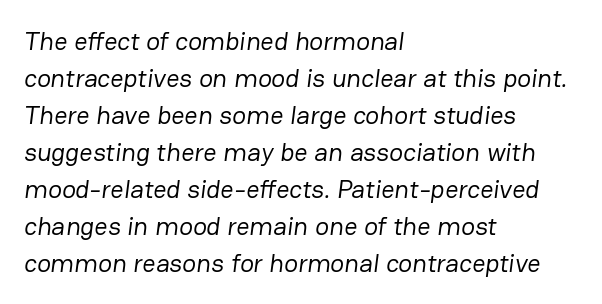
Q: Is the text bold? A: No.
Q: Is the text underlined? A: No.
Q: How is the paragraph aligned? A: Left-aligned.
Q: Is the spacing between letters normal or unusually wide? A: Normal.
Q: Is the spacing between lines tight, normal or loose? A: Normal.
